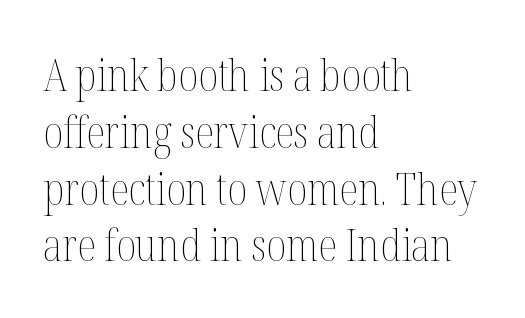
Q: Is the text bold? A: No.
Q: Is the text italic (slanted)? A: No, it is upright.
Q: Is the text underlined? A: No.
Q: How is the paragraph aligned? A: Left-aligned.
Q: Is the spacing between letters normal or unusually wide? A: Normal.
Q: Is the spacing between lines tight, normal or loose? A: Normal.
Q: Width (condensed, normal, or wide)? A: Condensed.
Q: Stroke contrast? A: Medium.
Q: x-height? A: Medium.
Q: Monospaced? A: No.
